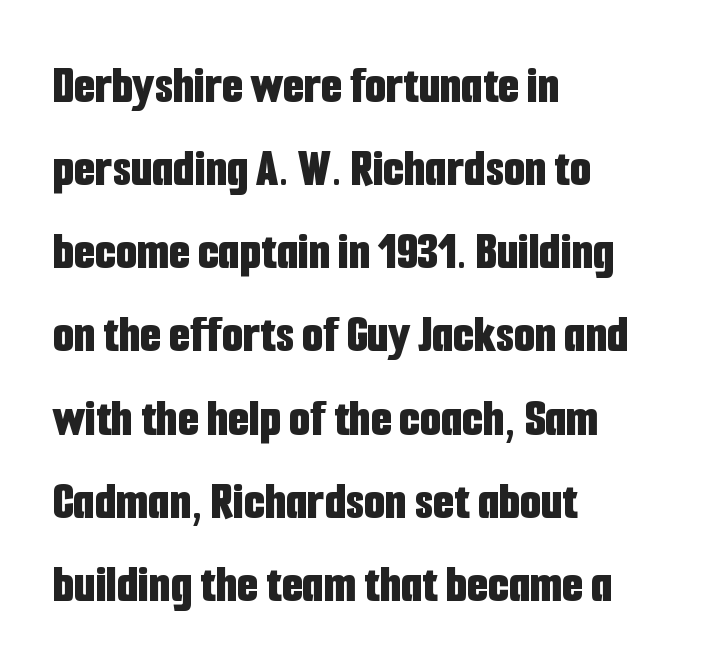
{"serif": "no", "italic": "no", "bold": "yes", "weight": "bold", "width": "condensed", "stroke_contrast": "low", "x_height": "medium", "monospaced": "no", "underline": "no", "align": "left", "line_spacing": "normal", "line_spacing_ratio": 1.54, "letter_spacing": "normal", "letter_spacing_em": 0.0, "glyph_px": 54}
